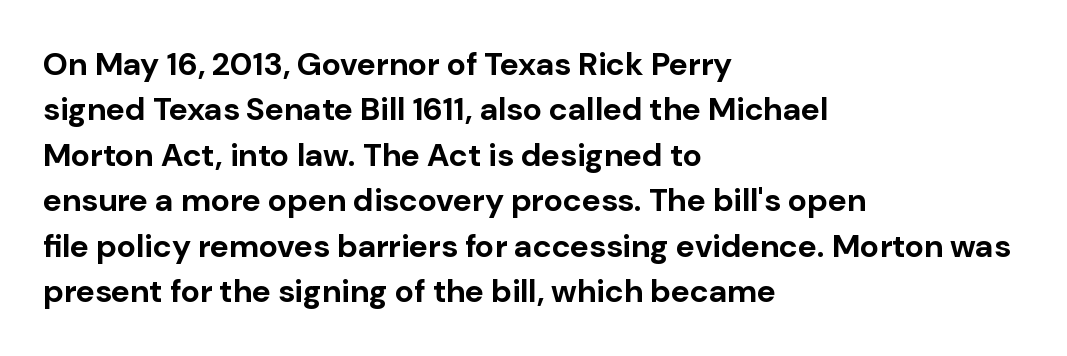
The image shows 32 px bold sans-serif type, upright; set left-aligned, normal line spacing (1.42x), normal letter spacing, not underlined; low stroke contrast and a medium x-height.
